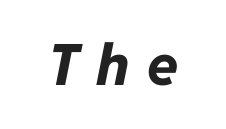
{"italic": "yes", "lean": "right", "slant_degrees": 11, "bold": "yes", "weight": "bold", "width": "normal", "stroke_contrast": "low", "x_height": "medium", "monospaced": "no", "underline": "no", "letter_spacing": "wide", "letter_spacing_em": 0.3, "glyph_px": 57}
